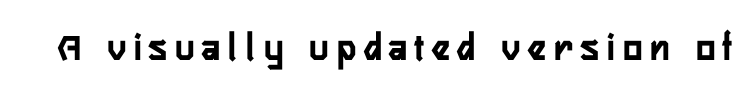
The image shows 40 px condensed sans-serif type, upright; set unusually wide letter spacing (+0.21 em), not underlined; low stroke contrast and a medium x-height.
